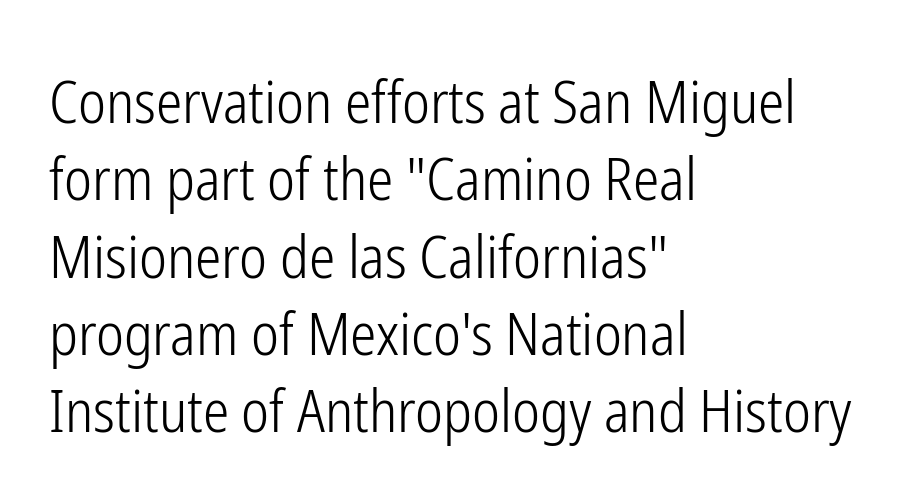
Q: Is the text bold? A: No.
Q: Is the text italic (slanted)? A: No, it is upright.
Q: Is the typeface a serif or a sans-serif typeface? A: Sans-serif.
Q: Is the text underlined? A: No.
Q: How is the paragraph aligned? A: Left-aligned.
Q: Is the spacing between letters normal or unusually wide? A: Normal.
Q: Is the spacing between lines tight, normal or loose? A: Normal.
Q: Width (condensed, normal, or wide)? A: Condensed.
Q: Stroke contrast? A: Low.
Q: x-height? A: Medium.
Q: Monospaced? A: No.
